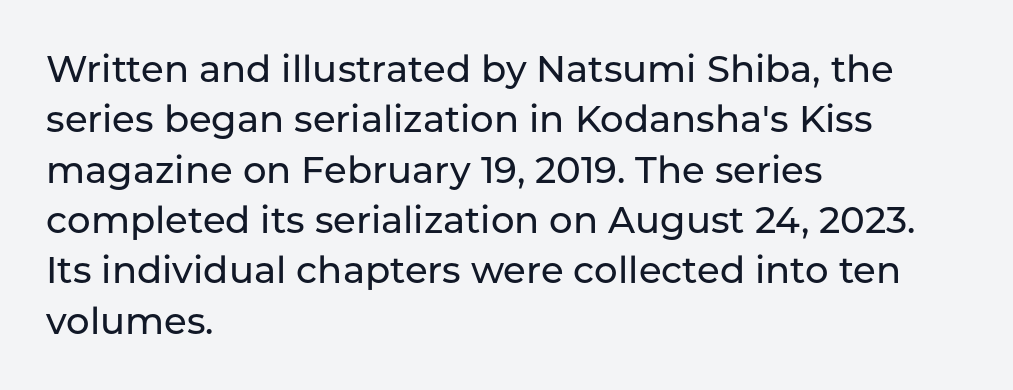
Each letter keeps its own natural width here, so spacing adapts to shape. The block of text has a typical density, with ordinary space between rows. A roman cut, with each character standing at attention. Beneath every word, the page is bare. These lines are composed in type without serifs. Inter-character spacing is left at the font's built-in metrics.
